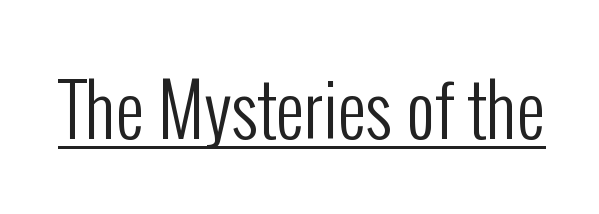
{"serif": "no", "italic": "no", "bold": "no", "weight": "regular", "width": "condensed", "stroke_contrast": "low", "x_height": "medium", "monospaced": "no", "underline": "yes", "letter_spacing": "normal", "letter_spacing_em": 0.0, "glyph_px": 71}
